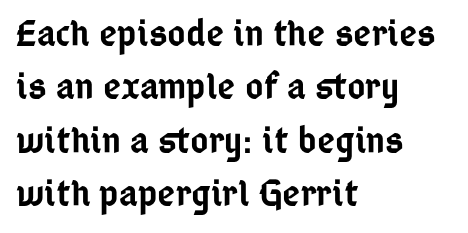
Q: Is the text bold? A: Semi-bold.
Q: Is the text italic (slanted)? A: No, it is upright.
Q: Is the typeface a serif or a sans-serif typeface? A: Sans-serif.
Q: Is the text underlined? A: No.
Q: How is the paragraph aligned? A: Left-aligned.
Q: Is the spacing between letters normal or unusually wide? A: Normal.
Q: Is the spacing between lines tight, normal or loose? A: Normal.
Q: Width (condensed, normal, or wide)? A: Condensed.
Q: Stroke contrast? A: Low.
Q: x-height? A: Medium.
Q: Monospaced? A: No.
